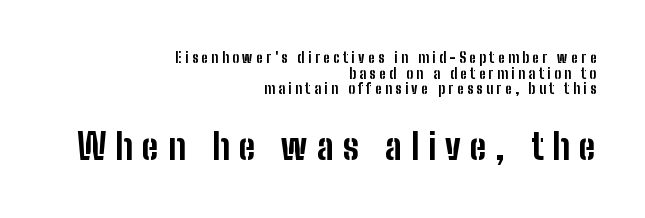
Descenders hang freely into open space. Note the varied advance widths — an 'i' is clearly narrower than an 'm'. Baseline-to-baseline distance is barely more than the letter height. Top chunk: small. Bottom chunk: large. Tracking value appears strongly positive — letters spread wide.
